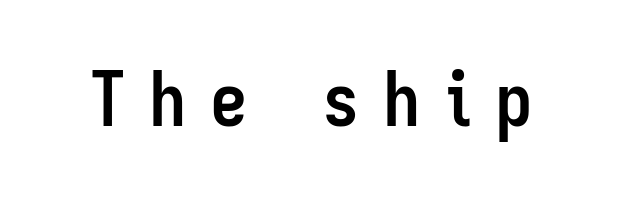
Q: Is the text bold? A: Yes.
Q: Is the text italic (slanted)? A: No, it is upright.
Q: Is the typeface a serif or a sans-serif typeface? A: Sans-serif.
Q: Is the text underlined? A: No.
Q: Is the spacing between letters normal or unusually wide? A: Unusually wide.
Q: Width (condensed, normal, or wide)? A: Condensed.
Q: Stroke contrast? A: Low.
Q: x-height? A: Medium.
Q: Monospaced? A: No.
